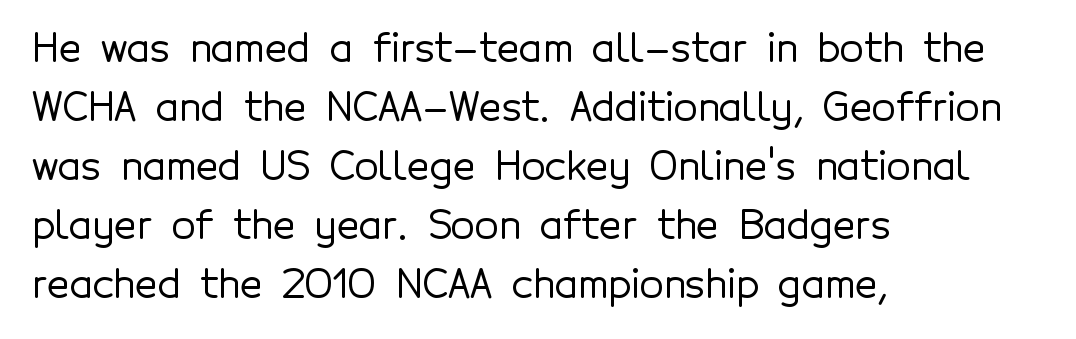
{"serif": "no", "italic": "no", "width": "normal", "x_height": "medium", "monospaced": "no", "underline": "no", "align": "left", "line_spacing": "normal", "line_spacing_ratio": 1.51, "letter_spacing": "normal", "letter_spacing_em": 0.0, "glyph_px": 39}
